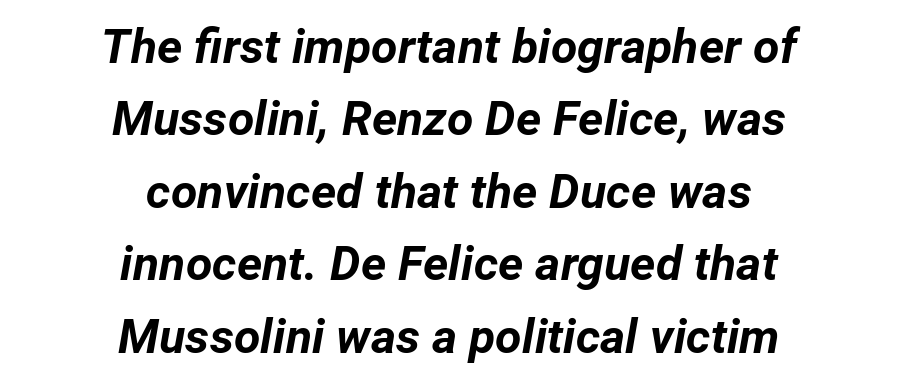
Q: Is the text bold? A: Yes.
Q: Is the text italic (slanted)? A: Yes, it leans right by about 12 degrees.
Q: Is the text underlined? A: No.
Q: How is the paragraph aligned? A: Centered.
Q: Is the spacing between letters normal or unusually wide? A: Normal.
Q: Is the spacing between lines tight, normal or loose? A: Normal.
Q: Width (condensed, normal, or wide)? A: Normal.
Q: Stroke contrast? A: Low.
Q: x-height? A: Medium.
Q: Monospaced? A: No.
